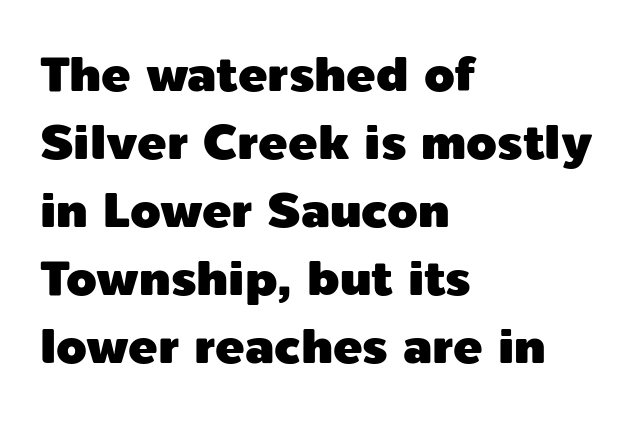
{"serif": "no", "italic": "no", "width": "normal", "x_height": "medium", "monospaced": "no", "underline": "no", "align": "left", "line_spacing": "normal", "line_spacing_ratio": 1.39, "letter_spacing": "normal", "letter_spacing_em": 0.0, "glyph_px": 49}
